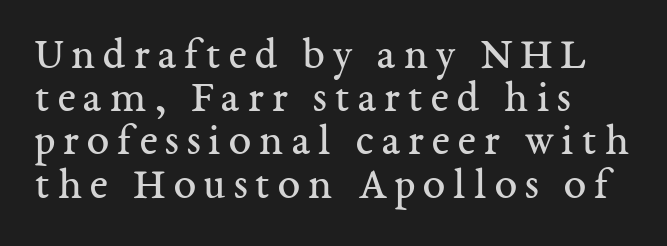
The image shows 45 px regular-weight serif type, upright; set left-aligned, tight line spacing (0.96x), not underlined; medium stroke contrast and a medium x-height.
